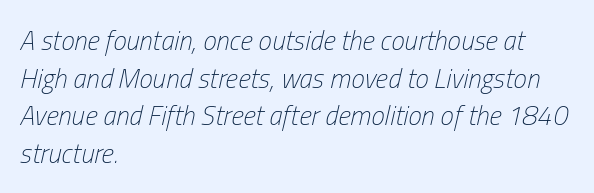
Horizontal bands of white between lines are of average thickness. Each row of text sits above clean, open space. The passage shown leans; its letterforms are oblique. Is the letter spacing exaggerated? No — it looks like the ordinary default. Caption: face not bold, strokes unweighted. The typesetter chose a ragged-right arrangement here.
